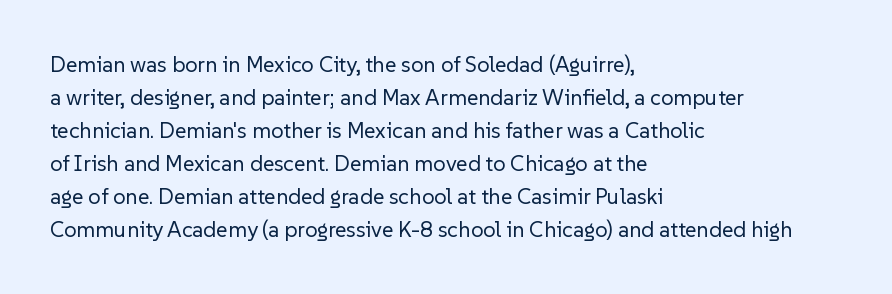
In terms of leading, this rendering sits right in the middle. Quick note: not italic, upright. Stems here are at most as thick as an everyday book face. Letter spacing: default.
